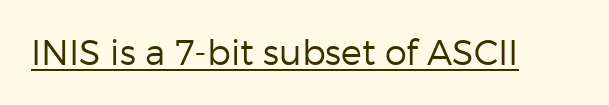
{"serif": "no", "italic": "no", "bold": "no", "weight": "regular", "width": "normal", "stroke_contrast": "low", "x_height": "medium", "monospaced": "no", "underline": "yes", "letter_spacing": "normal", "letter_spacing_em": 0.0, "glyph_px": 35}
